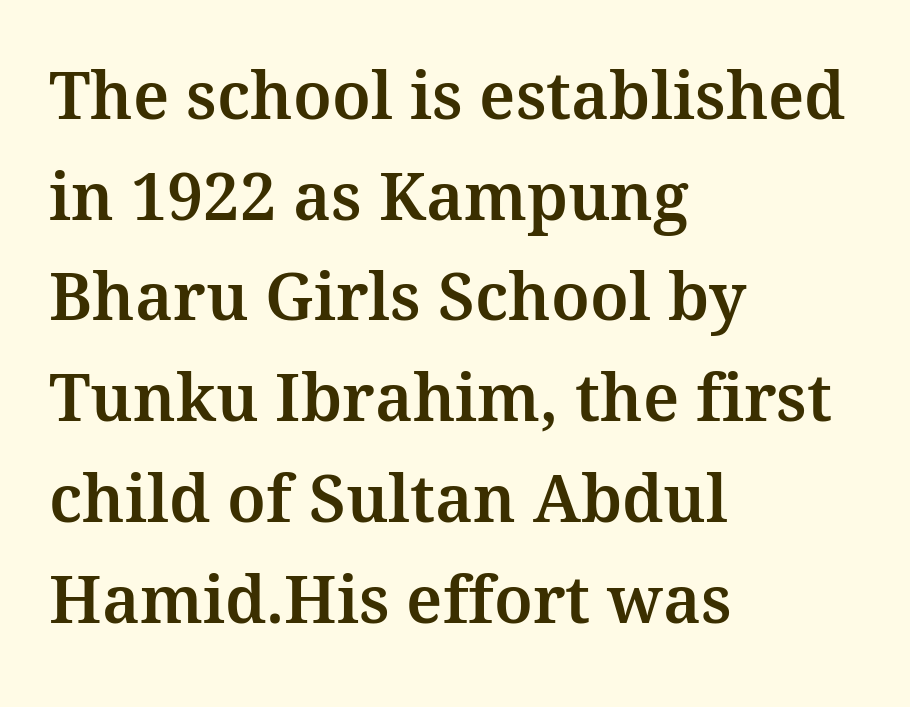
{"serif": "yes", "italic": "no", "width": "normal", "stroke_contrast": "medium", "x_height": "medium", "monospaced": "no", "underline": "no", "align": "left", "line_spacing": "normal", "line_spacing_ratio": 1.55, "letter_spacing": "normal", "letter_spacing_em": 0.0, "glyph_px": 65}
